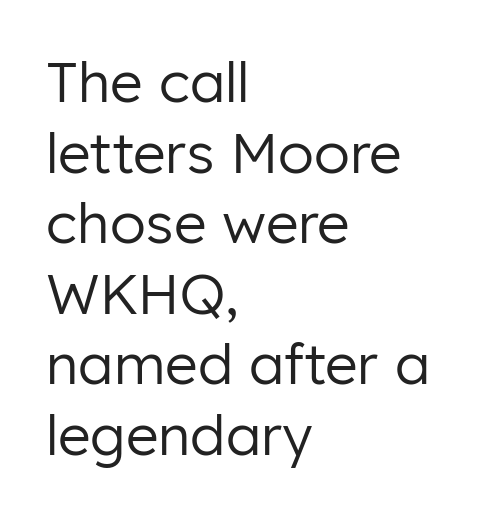
{"serif": "no", "italic": "no", "bold": "no", "weight": "regular", "width": "normal", "stroke_contrast": "low", "x_height": "medium", "monospaced": "no", "underline": "no", "align": "left", "line_spacing": "normal", "line_spacing_ratio": 1.26, "letter_spacing": "normal", "letter_spacing_em": 0.0, "glyph_px": 56}
